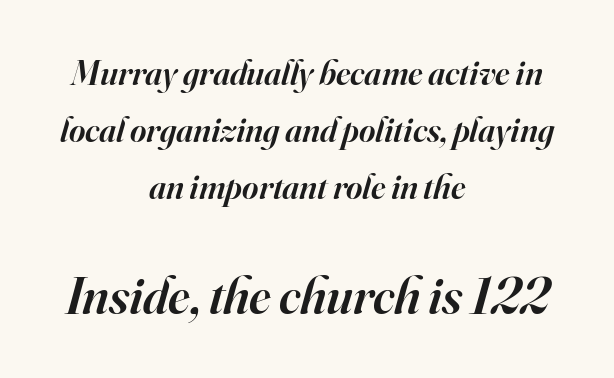
Q: Is the text bold? A: Semi-bold.
Q: Is the text italic (slanted)? A: Yes, it leans right by about 16 degrees.
Q: Is the typeface a serif or a sans-serif typeface? A: Serif.
Q: Is the text underlined? A: No.
Q: How is the paragraph aligned? A: Centered.
Q: Is the spacing between letters normal or unusually wide? A: Normal.
Q: Is the spacing between lines tight, normal or loose? A: Normal.
Q: Which block of text is set in a larger size, the first (top) or the second (bottom)? A: The second (bottom) one.
Q: Width (condensed, normal, or wide)? A: Normal.
Q: Stroke contrast? A: High.
Q: x-height? A: Small.
Q: Monospaced? A: No.
